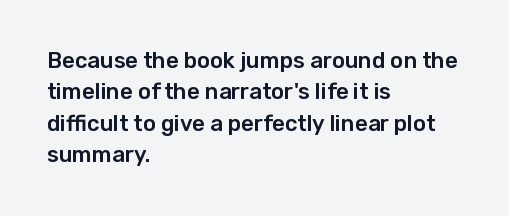
The image shows 22 px text type, upright; set left-aligned, normal line spacing (1.43x), normal letter spacing, not underlined.
